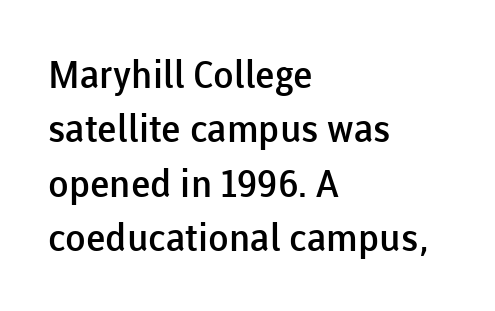
To sum up the face: it is a sans, with no serifs. Horizontal bands of white between lines are of average thickness. The font is running at a semibold setting, under full bold. No word sits above an underline. The typesetter chose a ragged-right arrangement here.
